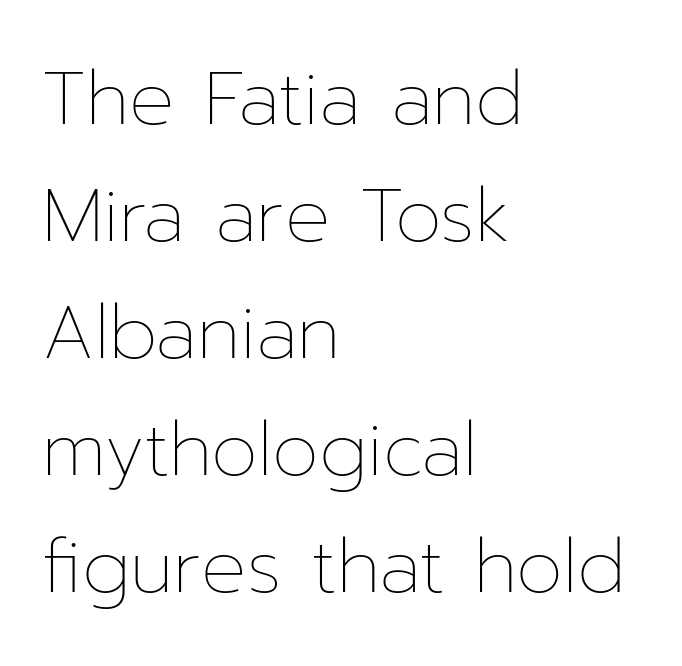
The image shows 75 px thin type, upright; set left-aligned, normal line spacing (1.56x), normal letter spacing, not underlined; low stroke contrast and a medium x-height.
